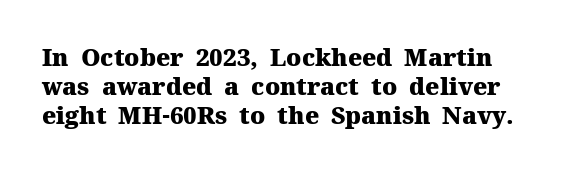
Q: Is the text bold? A: Yes.
Q: Is the text italic (slanted)? A: No, it is upright.
Q: Is the text underlined? A: No.
Q: Is the spacing between letters normal or unusually wide? A: Normal.
